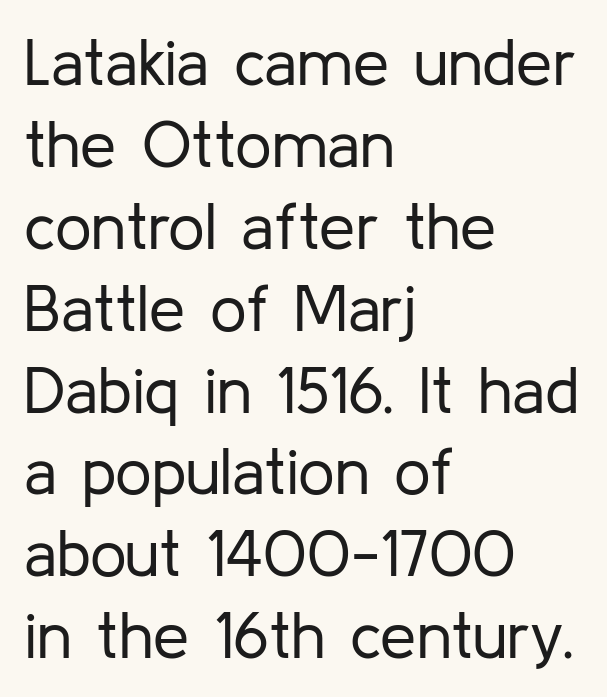
Spacing verdict: proportional, widths tailored to each character. This is the regular roman posture of the typeface. Baseline-to-baseline distance is the conventional proportion of letter height. Short note: letters normally spaced. Compared with a typical body face, this is equally light or lighter still. Unmarked baselines from the first word to the last.
